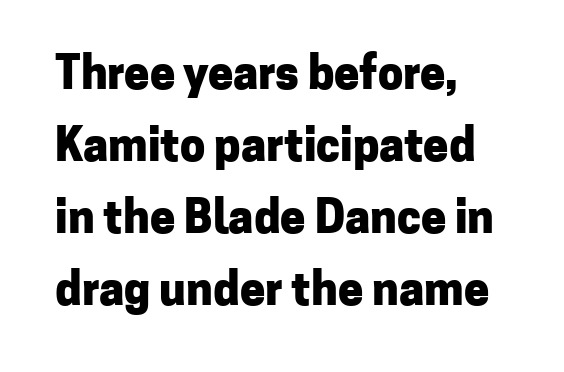
{"serif": "no", "italic": "no", "bold": "yes", "weight": "heavy", "width": "normal", "stroke_contrast": "low", "x_height": "medium", "monospaced": "no", "underline": "no", "align": "left", "line_spacing": "normal", "line_spacing_ratio": 1.6, "letter_spacing": "normal", "letter_spacing_em": 0.0, "glyph_px": 45}
